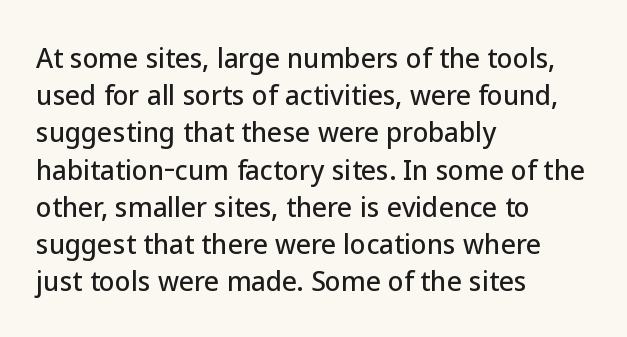
{"italic": "no", "underline": "no", "align": "left", "line_spacing": "normal", "line_spacing_ratio": 1.43, "letter_spacing": "normal", "letter_spacing_em": 0.0, "glyph_px": 26}
